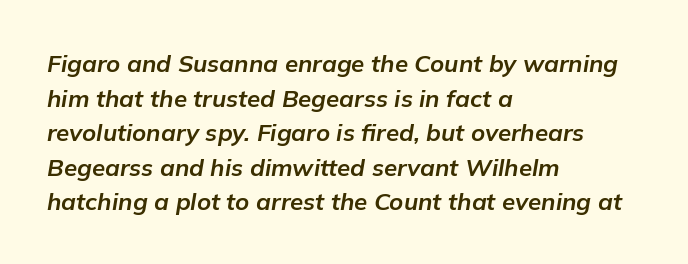
{"italic": "yes", "lean": "right", "slant_degrees": 9, "bold": "yes", "underline": "no", "align": "left", "line_spacing": "normal", "line_spacing_ratio": 1.44, "letter_spacing": "normal", "letter_spacing_em": 0.0, "glyph_px": 24}
